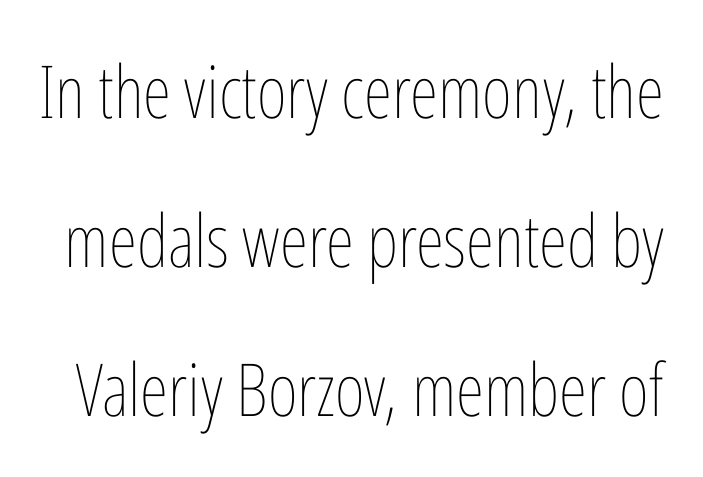
{"italic": "no", "bold": "no", "weight": "thin", "width": "condensed", "stroke_contrast": "low", "x_height": "medium", "monospaced": "no", "underline": "no", "line_spacing": "loose", "line_spacing_ratio": 2.04, "letter_spacing": "normal", "letter_spacing_em": 0.0, "glyph_px": 73}
